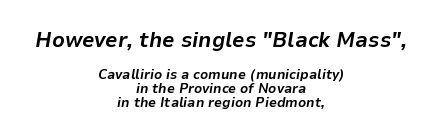
The image shows 22 px bold type, italic (leaning right); set centered, tight line spacing (1.01x), normal letter spacing, not underlined; the first (top) block is 1.57x larger.
